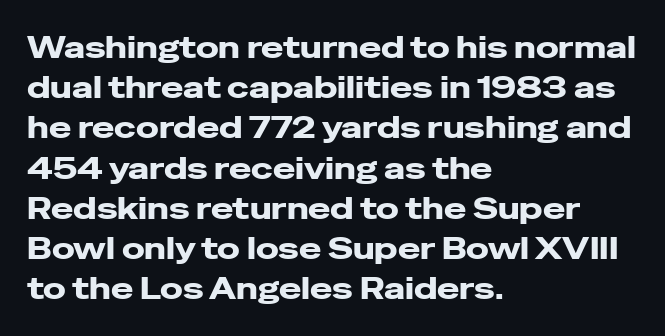
The image shows 30 px wide sans-serif type, upright; set left-aligned, normal line spacing (1.34x), normal letter spacing, not underlined; low stroke contrast and a medium x-height.
